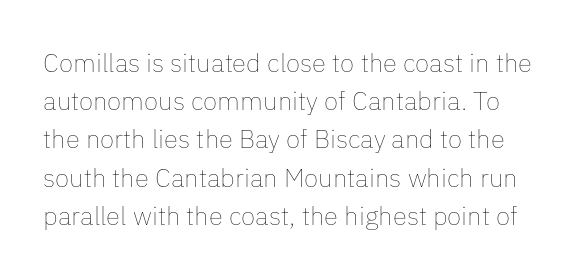
Q: Is the text bold? A: No.
Q: Is the text italic (slanted)? A: No, it is upright.
Q: Is the text underlined? A: No.
Q: Is the spacing between letters normal or unusually wide? A: Normal.
Q: Is the spacing between lines tight, normal or loose? A: Normal.
